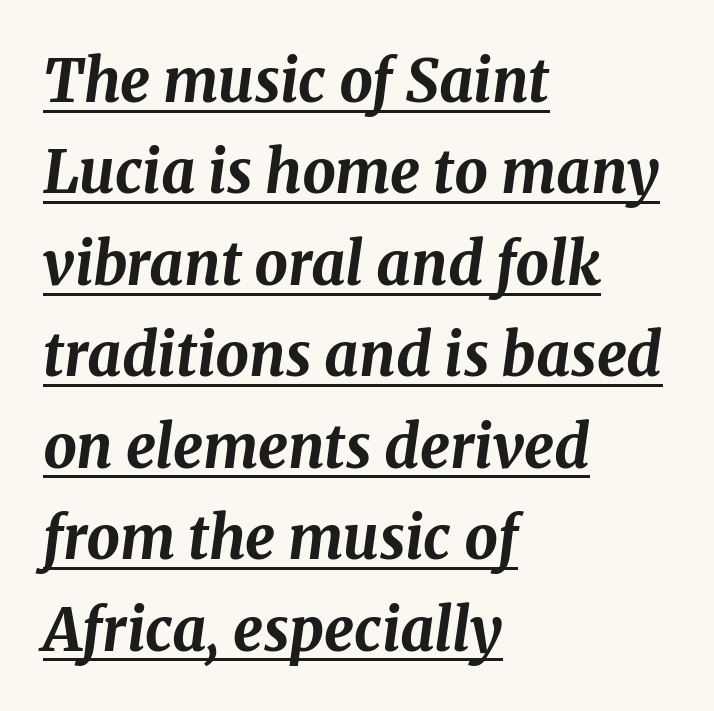
{"italic": "yes", "lean": "right", "slant_degrees": 8, "bold": "yes", "weight": "bold", "width": "normal", "stroke_contrast": "medium", "x_height": "medium", "monospaced": "no", "underline": "yes", "align": "left", "line_spacing": "normal", "line_spacing_ratio": 1.55, "letter_spacing": "normal", "letter_spacing_em": 0.0, "glyph_px": 59}
